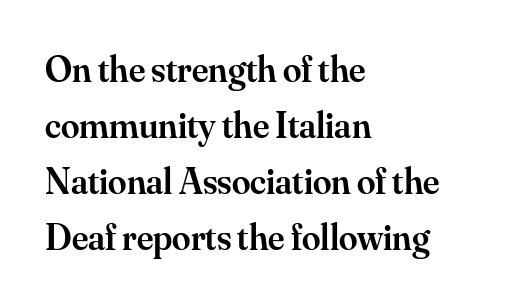
Q: Is the text bold? A: Semi-bold.
Q: Is the text italic (slanted)? A: No, it is upright.
Q: Is the typeface a serif or a sans-serif typeface? A: Serif.
Q: Is the text underlined? A: No.
Q: How is the paragraph aligned? A: Left-aligned.
Q: Is the spacing between letters normal or unusually wide? A: Normal.
Q: Is the spacing between lines tight, normal or loose? A: Normal.
Q: Width (condensed, normal, or wide)? A: Normal.
Q: Stroke contrast? A: Medium.
Q: x-height? A: Small.
Q: Monospaced? A: No.
